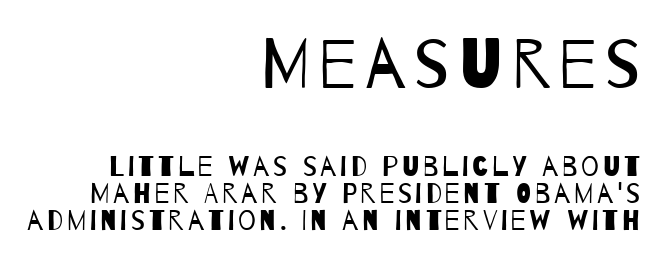
The letters advance in unequal steps, a hallmark of proportional type. The foot of each line stays bare and open. Honestly, the rows look squashed on top of each other. This is not heavy type; no bold has been used. A student would call this right alignment; a typographer would say flush right, rag left. The face used here is a sans, in the tradition of grotesques and geometrics.
